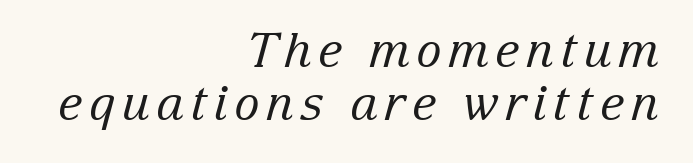
Q: Is the text bold? A: No.
Q: Is the text italic (slanted)? A: Yes, it leans right by about 15 degrees.
Q: Is the typeface a serif or a sans-serif typeface? A: Serif.
Q: Is the text underlined? A: No.
Q: How is the paragraph aligned? A: Right-aligned.
Q: Is the spacing between lines tight, normal or loose? A: Tight.
Q: Width (condensed, normal, or wide)? A: Normal.
Q: Stroke contrast? A: Low.
Q: x-height? A: Medium.
Q: Monospaced? A: No.
